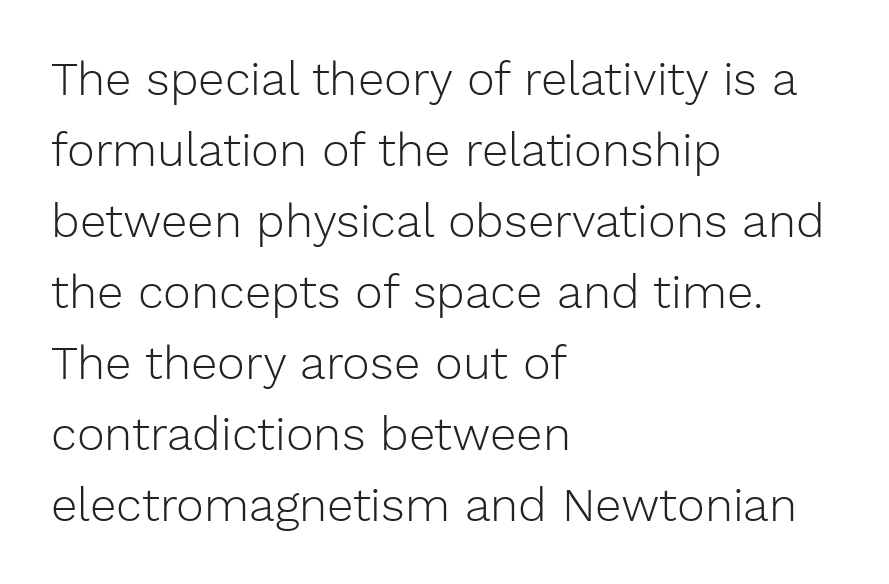
The image shows 47 px light sans-serif type, upright; set left-aligned, normal line spacing (1.51x), normal letter spacing, not underlined; low stroke contrast and a medium x-height.
